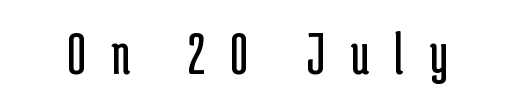
Q: Is the text bold? A: No.
Q: Is the text italic (slanted)? A: No, it is upright.
Q: Is the typeface a serif or a sans-serif typeface? A: Sans-serif.
Q: Is the text underlined? A: No.
Q: Is the spacing between letters normal or unusually wide? A: Unusually wide.
Q: Width (condensed, normal, or wide)? A: Condensed.
Q: Stroke contrast? A: Low.
Q: x-height? A: Medium.
Q: Monospaced? A: No.
